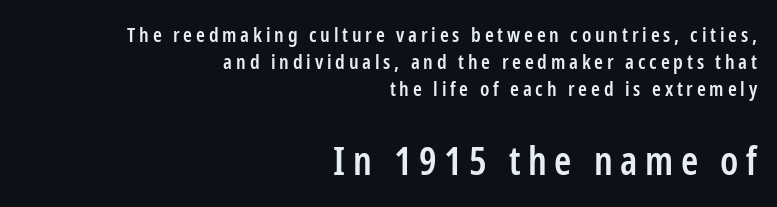
Q: Is the text bold? A: Semi-bold.
Q: Is the text italic (slanted)? A: No, it is upright.
Q: Is the typeface a serif or a sans-serif typeface? A: Sans-serif.
Q: Is the text underlined? A: No.
Q: How is the paragraph aligned? A: Right-aligned.
Q: Is the spacing between lines tight, normal or loose? A: Normal.
Q: Which block of text is set in a larger size, the first (top) or the second (bottom)? A: The second (bottom) one.
Q: Width (condensed, normal, or wide)? A: Condensed.
Q: Stroke contrast? A: Low.
Q: x-height? A: Medium.
Q: Monospaced? A: No.
